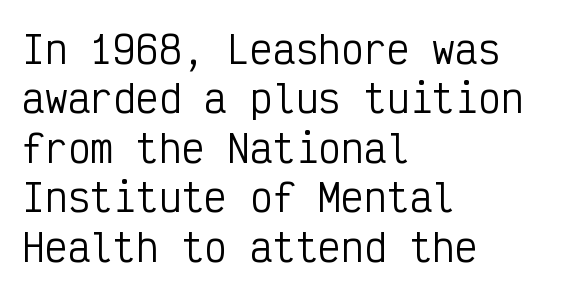
Q: Is the text bold? A: No.
Q: Is the text italic (slanted)? A: No, it is upright.
Q: Is the typeface a serif or a sans-serif typeface? A: Sans-serif.
Q: Is the text underlined? A: No.
Q: How is the paragraph aligned? A: Left-aligned.
Q: Is the spacing between letters normal or unusually wide? A: Normal.
Q: Is the spacing between lines tight, normal or loose? A: Normal.
Q: Width (condensed, normal, or wide)? A: Condensed.
Q: Stroke contrast? A: Low.
Q: x-height? A: Medium.
Q: Monospaced? A: Yes.
